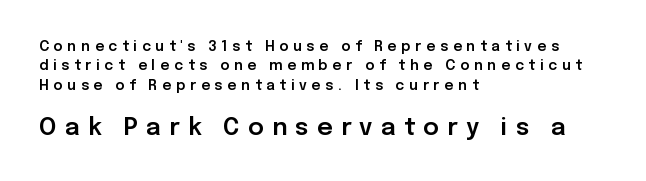
Is there any slant? The stems are plumb. The vertical gap from one line to the next is medium. Has an underline been added? It has not. Caption: expanded tracking, letters set apart. In CSS terms this would be text-align: left. Typesetter's note — lower block bumped up in size, upper block left smaller.
